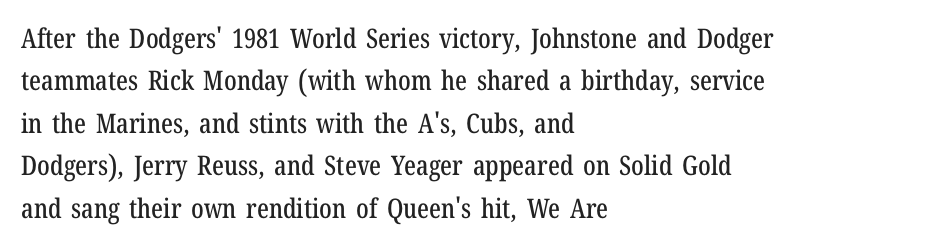
Successive baselines arrive at the customary interval. Tall strokes in this sample are plumb rather than angled. Where is the straight margin? On the left. Lines of text with bare space underneath. Each word holds together tightly as a unit, with standard inter-letter gaps.
